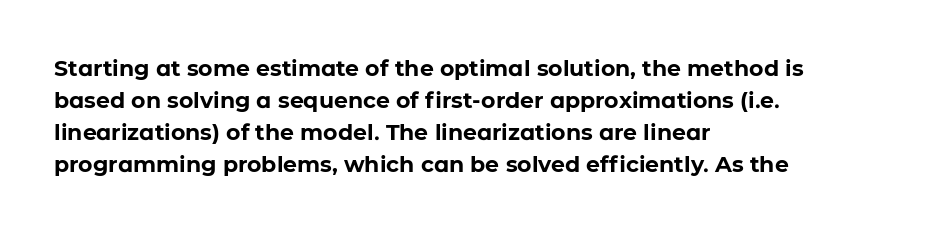
Students, observe: this is what conventionally led text looks like. Ascenders rise straight up at ninety degrees. Pretty heavy lettering here — definitely bold. The words here are not underlined.
